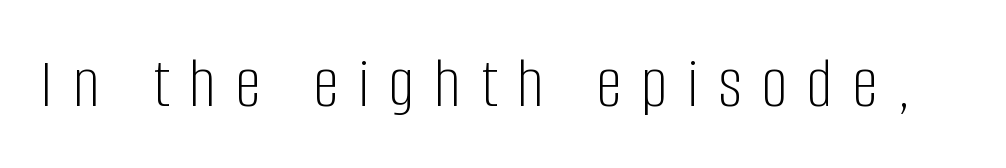
{"serif": "no", "italic": "no", "bold": "no", "weight": "light", "width": "condensed", "stroke_contrast": "low", "x_height": "large", "monospaced": "no", "underline": "no", "letter_spacing": "wide", "letter_spacing_em": 0.27, "glyph_px": 73}
